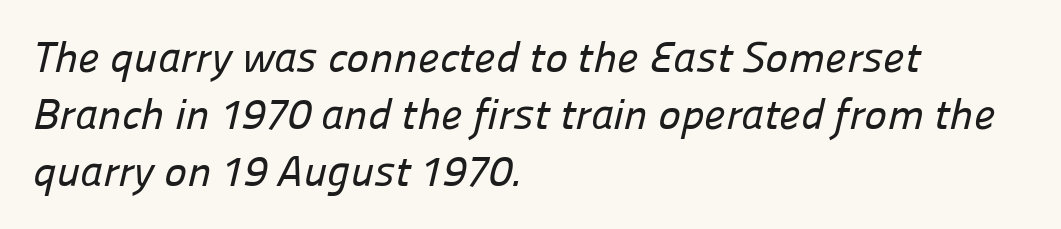
A classic flush-left, rag-right setting is used for this passage. The vertical gap from one line to the next is medium. These lines are rendered in a variable-pitch font. The letters sit at their default tracking, neither squeezed nor spread. Each letter's strokes conclude bluntly, with no projecting serifs. A bare baseline throughout the passage.
